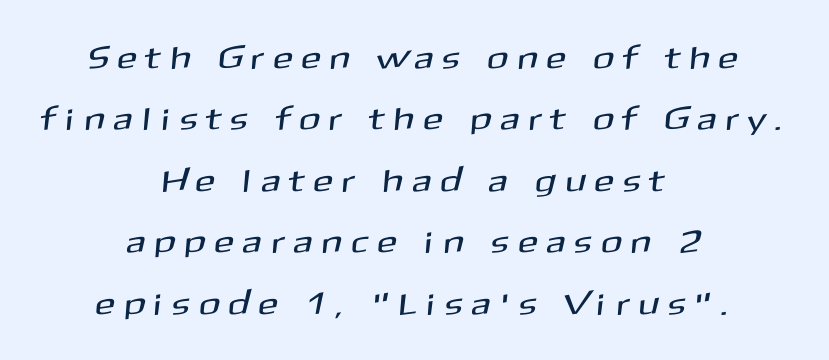
You could not count columns in this text — the font is proportionally spaced. The letterforms stand isolated, each surrounded by extra space. Serifs: no, the terminals of the letterforms are clean. Clear beneath every line of the passage. Airy leading.
